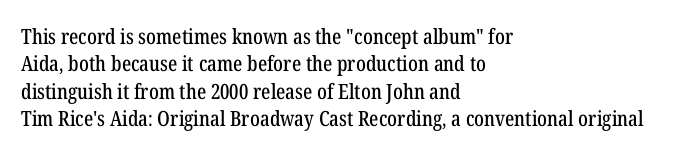
You could call the tracking neutral — neither tight nor loose. Honestly, there is no underline to notice here at all. This is roman type, the default non-slanted kind. Compared with a centered layout, this one pins lines to the left instead. Interline gaps are of average width in this sample.
